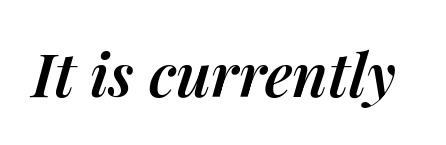
Q: Is the text bold? A: Semi-bold.
Q: Is the text italic (slanted)? A: Yes, it leans right by about 14 degrees.
Q: Is the text underlined? A: No.
Q: Is the spacing between letters normal or unusually wide? A: Normal.
Q: Width (condensed, normal, or wide)? A: Normal.
Q: Stroke contrast? A: Medium.
Q: x-height? A: Medium.
Q: Monospaced? A: No.
